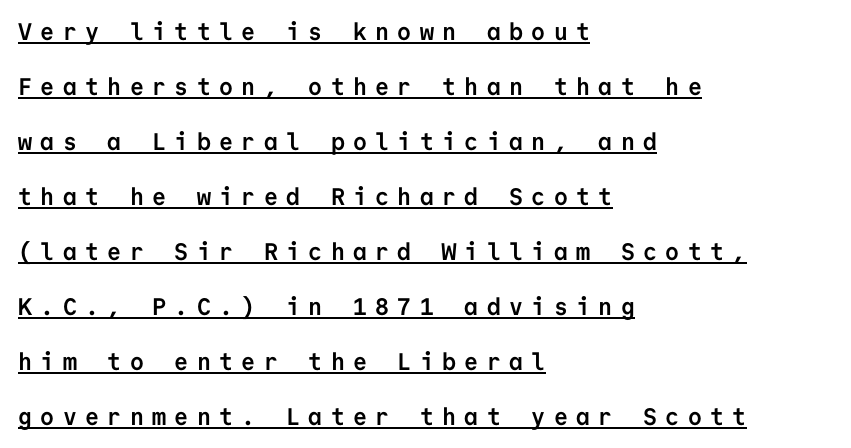
A continuous stroke trails under the words, as in a hyperlink. The tracking reads as deliberately expanded to a designer's eye. Italic? Not at all — the glyphs are vertical. Is there much room between lines? Yes — plenty of vertical air separates them.
